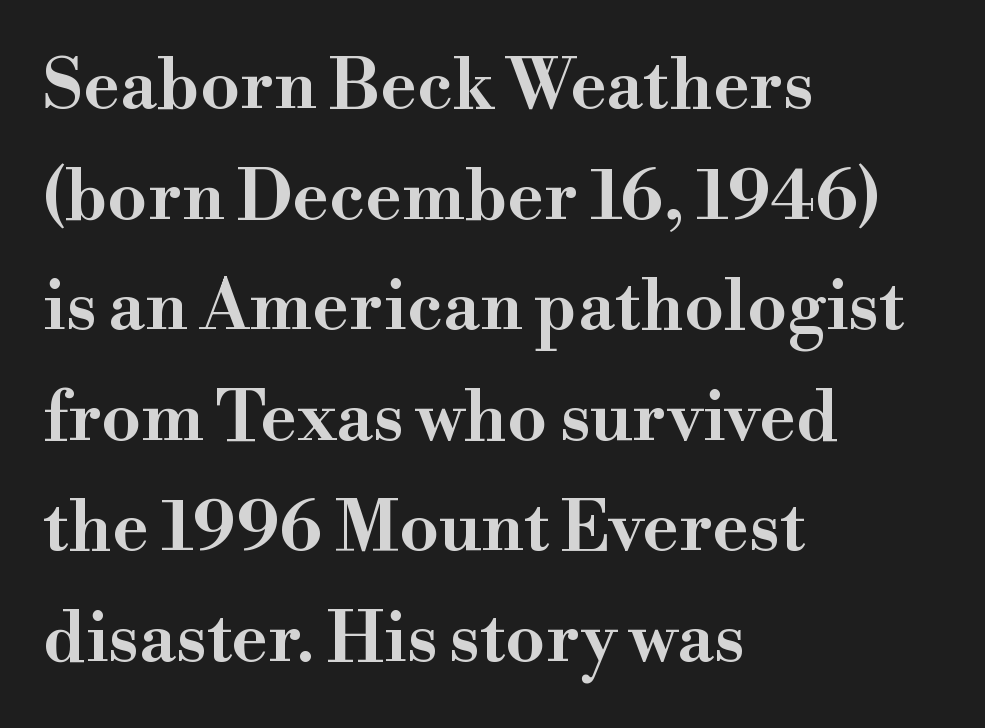
{"serif": "yes", "italic": "no", "width": "wide", "stroke_contrast": "high", "x_height": "small", "monospaced": "no", "underline": "no", "align": "left", "line_spacing": "normal", "line_spacing_ratio": 1.58, "letter_spacing": "normal", "letter_spacing_em": 0.0, "glyph_px": 70}
